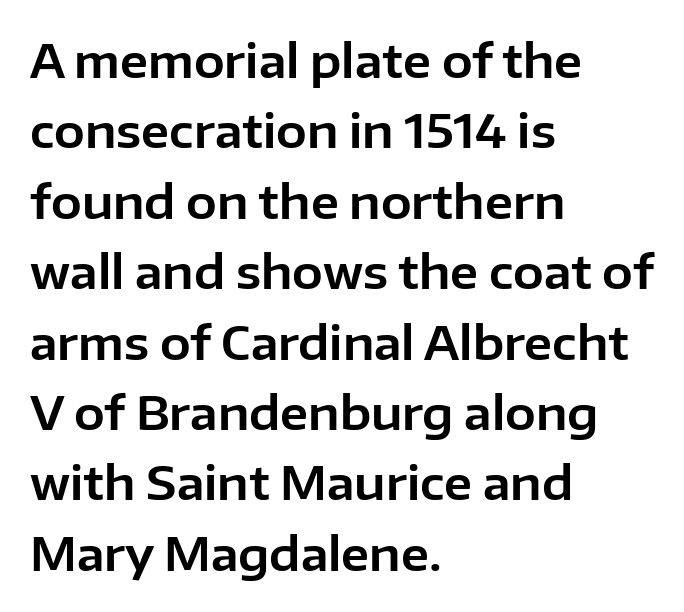
Q: Is the text italic (slanted)? A: No, it is upright.
Q: Is the typeface a serif or a sans-serif typeface? A: Sans-serif.
Q: Is the text underlined? A: No.
Q: How is the paragraph aligned? A: Left-aligned.
Q: Is the spacing between letters normal or unusually wide? A: Normal.
Q: Is the spacing between lines tight, normal or loose? A: Normal.
Q: Width (condensed, normal, or wide)? A: Normal.
Q: Stroke contrast? A: Low.
Q: x-height? A: Medium.
Q: Monospaced? A: No.
